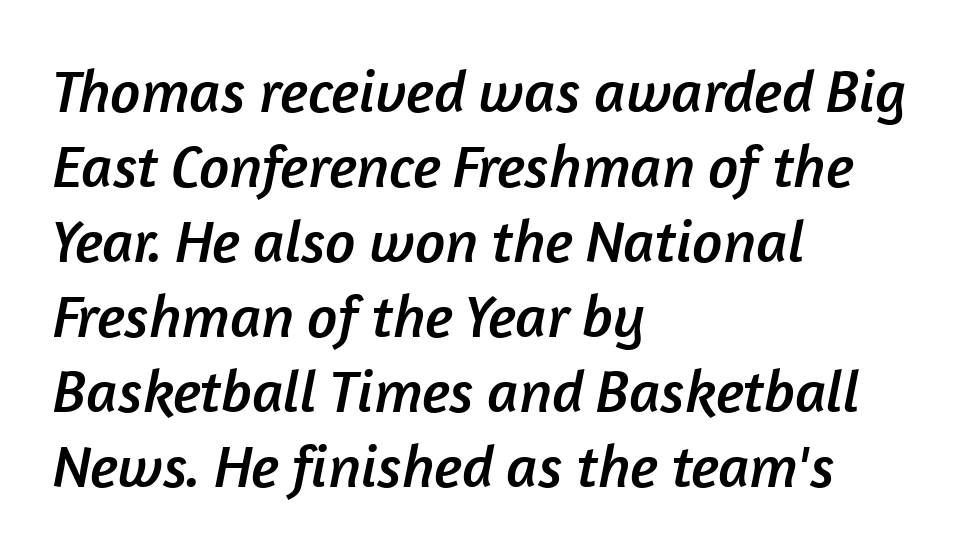
This rendering leaves character spacing at its baseline value. Caption: multi-line text, flush left, ragged right. This rendering features lettering with no underline. Vertical spacing — default. You can tell from the bare stems that sans-serif type was used. Spacing verdict: proportional, widths tailored to each character.
